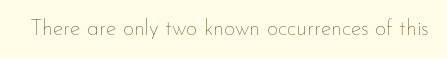
The image shows 22 px text type, upright; set normal letter spacing, not underlined.
